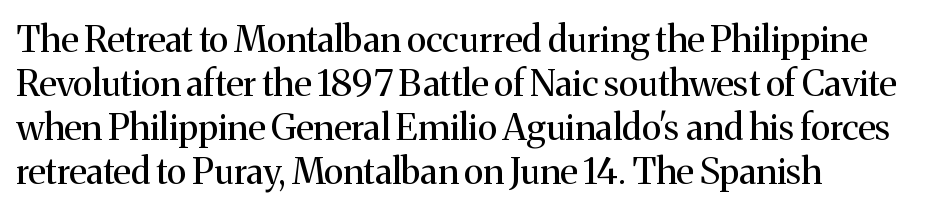
{"serif": "yes", "italic": "no", "bold": "no", "weight": "regular", "width": "normal", "stroke_contrast": "medium", "x_height": "medium", "monospaced": "no", "underline": "no", "align": "left", "line_spacing_ratio": 1.22, "letter_spacing": "normal", "letter_spacing_em": 0.0, "glyph_px": 36}
